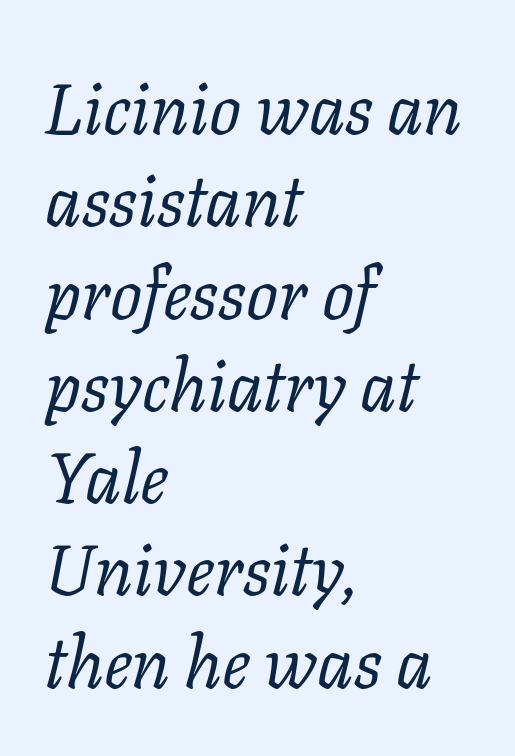
Q: Is the text bold? A: No.
Q: Is the text italic (slanted)? A: Yes, it leans right by about 11 degrees.
Q: Is the typeface a serif or a sans-serif typeface? A: Serif.
Q: Is the text underlined? A: No.
Q: How is the paragraph aligned? A: Left-aligned.
Q: Is the spacing between letters normal or unusually wide? A: Normal.
Q: Is the spacing between lines tight, normal or loose? A: Normal.
Q: Width (condensed, normal, or wide)? A: Normal.
Q: Stroke contrast? A: Low.
Q: x-height? A: Medium.
Q: Monospaced? A: No.
